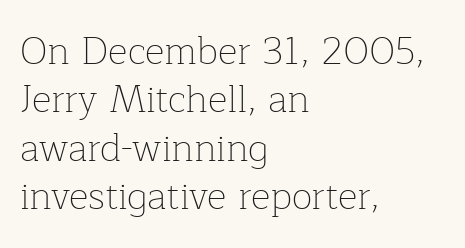
The specimen omits any rule beneath the text block's lines. Tall strokes in this sample are plumb rather than angled. The rendering keeps characters at their native spacing. Varying glyph widths throughout — classic text-font behaviour.
